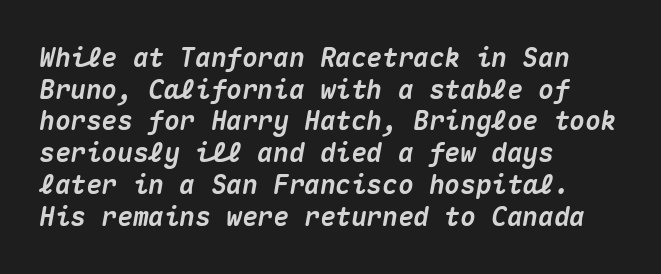
Q: Is the text bold? A: Yes.
Q: Is the text italic (slanted)? A: Yes, it leans right by about 10 degrees.
Q: Is the text underlined? A: No.
Q: How is the paragraph aligned? A: Left-aligned.
Q: Is the spacing between letters normal or unusually wide? A: Normal.
